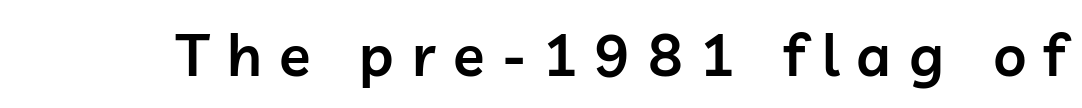
Q: Is the text bold? A: Semi-bold.
Q: Is the text italic (slanted)? A: No, it is upright.
Q: Is the typeface a serif or a sans-serif typeface? A: Sans-serif.
Q: Is the text underlined? A: No.
Q: Is the spacing between letters normal or unusually wide? A: Unusually wide.
Q: Width (condensed, normal, or wide)? A: Normal.
Q: Stroke contrast? A: Low.
Q: x-height? A: Medium.
Q: Monospaced? A: No.
